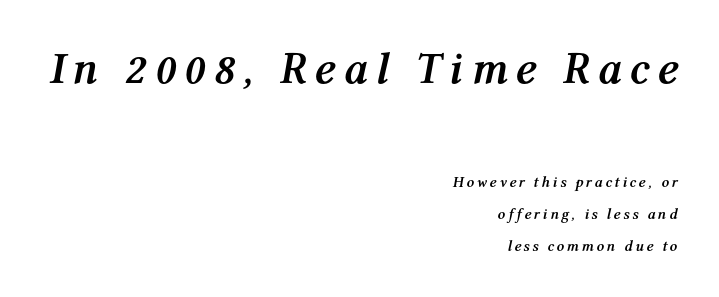
The image shows 45 px semibold type, italic (leaning right); set right-aligned, loose line spacing (2.12x), not underlined; the first (top) block is 3.0x larger; medium stroke contrast and a medium x-height.
